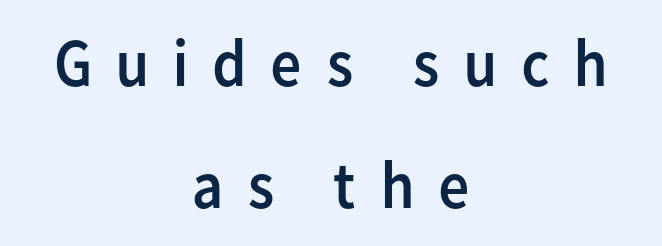
Type without underlining. These lines are rendered in a variable-pitch font. The strokes carry an ordinary text weight at most. Short and long lines alike share a common midpoint. No feet cap the strokes, marking this as sans-serif type. You could only call the tracking loose — the letters float apart.
